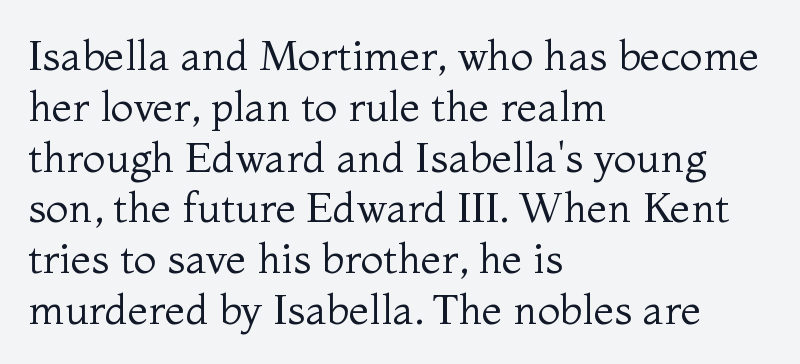
The image shows 42 px regular-weight serif type, upright; set left-aligned, line spacing 1.21x, normal letter spacing, not underlined; medium stroke contrast and a medium x-height.
